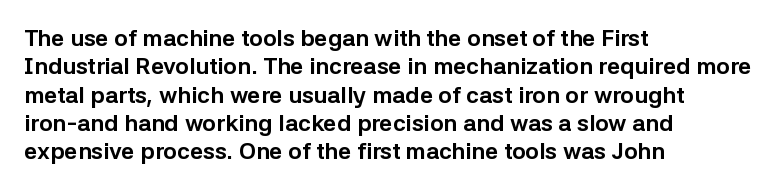
Plain, unruled lines of type. Heft: maximum for text — a bold. The tracking reads as untouched default to a designer's eye. Nope, not italic — everything's standing straight.
